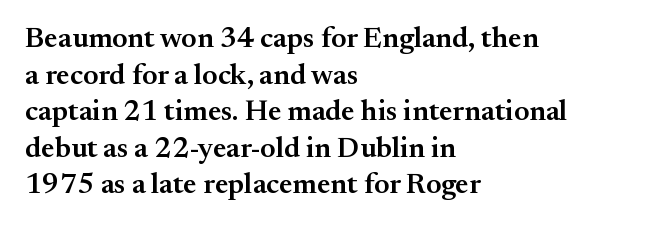
Observe the serifs anchoring each vertical stroke in this sample. These lines are rendered in a variable-pitch font. The lines in this sample share a left origin and differ only in where they stop. The space directly below the letters is spotless.
